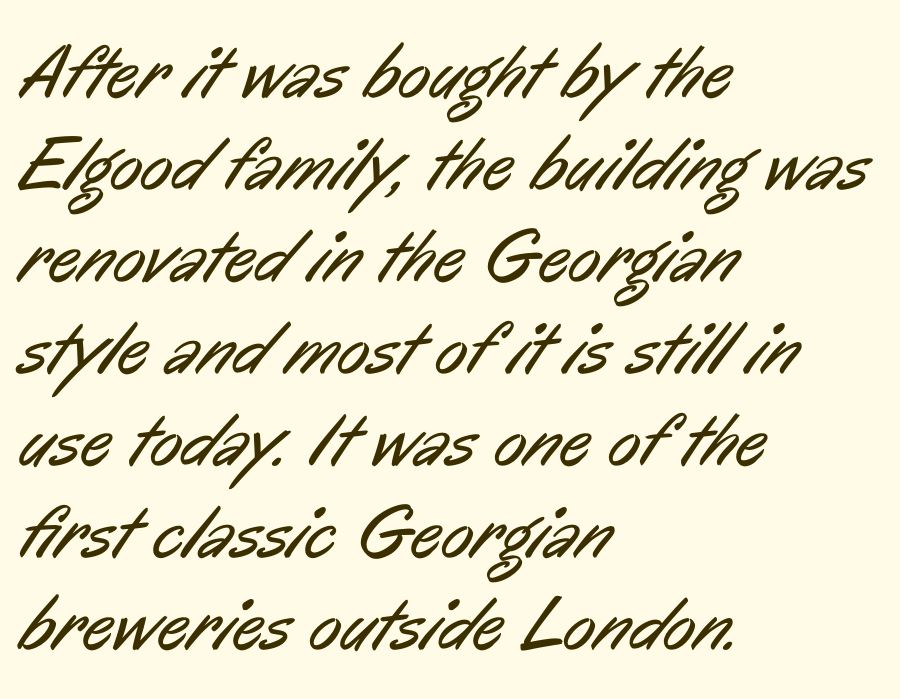
The image shows 76 px regular-weight, condensed sans-serif type; set left-aligned, line spacing 1.21x, normal letter spacing, not underlined; low stroke contrast and a medium x-height.
